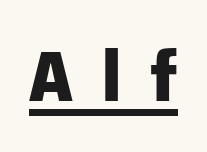
{"serif": "no", "italic": "no", "bold": "yes", "weight": "heavy", "width": "normal", "stroke_contrast": "low", "x_height": "medium", "monospaced": "no", "underline": "yes", "letter_spacing": "wide", "letter_spacing_em": 0.4, "glyph_px": 72}
